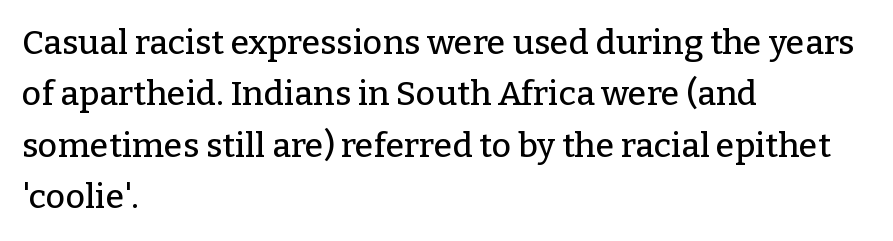
Q: Is the text italic (slanted)? A: No, it is upright.
Q: Is the typeface a serif or a sans-serif typeface? A: Serif.
Q: Is the text underlined? A: No.
Q: How is the paragraph aligned? A: Left-aligned.
Q: Is the spacing between letters normal or unusually wide? A: Normal.
Q: Is the spacing between lines tight, normal or loose? A: Normal.
Q: Width (condensed, normal, or wide)? A: Normal.
Q: Stroke contrast? A: Low.
Q: x-height? A: Medium.
Q: Monospaced? A: No.
